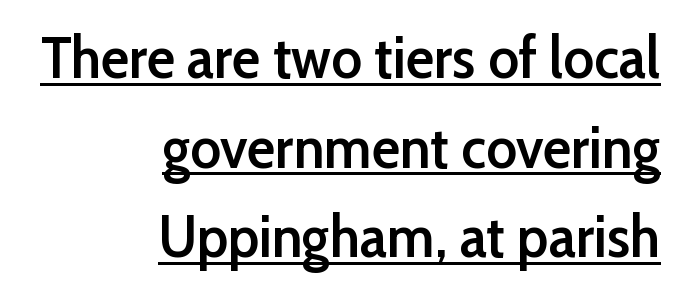
The image shows 59 px semibold sans-serif type, upright; set right-aligned, normal line spacing (1.52x), normal letter spacing, underlined; low stroke contrast and a medium x-height.
